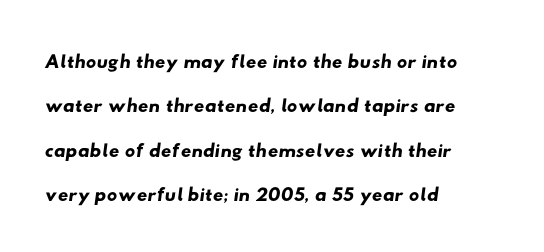
Q: Is the typeface a serif or a sans-serif typeface? A: Sans-serif.
Q: Is the text underlined? A: No.
Q: How is the paragraph aligned? A: Left-aligned.
Q: Is the spacing between letters normal or unusually wide? A: Normal.
Q: Is the spacing between lines tight, normal or loose? A: Normal.
Q: Width (condensed, normal, or wide)? A: Wide.
Q: Stroke contrast? A: Low.
Q: x-height? A: Small.
Q: Monospaced? A: No.
